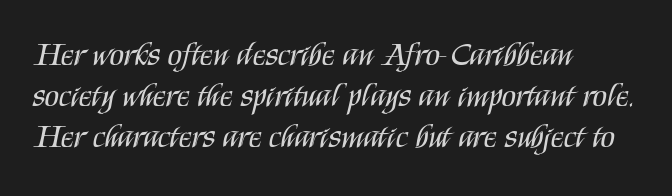
The image shows 33 px regular-weight, condensed sans-serif type; set left-aligned, normal line spacing (1.25x), normal letter spacing, not underlined; medium stroke contrast and a large x-height.
